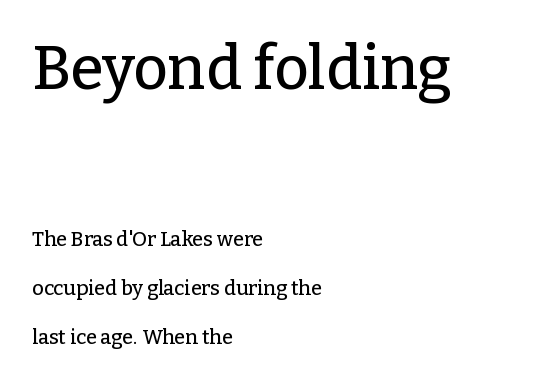
{"serif": "yes", "italic": "no", "width": "normal", "stroke_contrast": "low", "x_height": "medium", "monospaced": "no", "underline": "no", "align": "left", "line_spacing": "loose", "line_spacing_ratio": 2.45, "letter_spacing": "normal", "letter_spacing_em": 0.0, "larger_block": "first", "size_ratio": 3.0, "glyph_px": 60}
